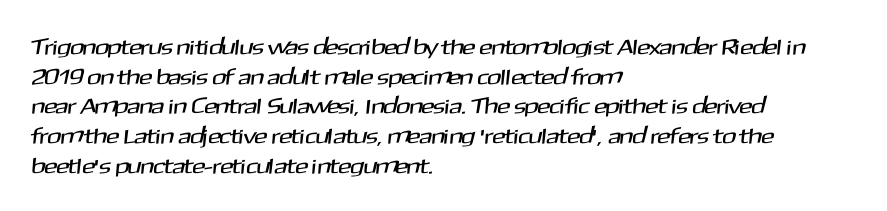
{"underline": "no", "align": "left", "line_spacing": "normal", "line_spacing_ratio": 1.35, "letter_spacing": "normal", "letter_spacing_em": 0.0, "glyph_px": 22}
